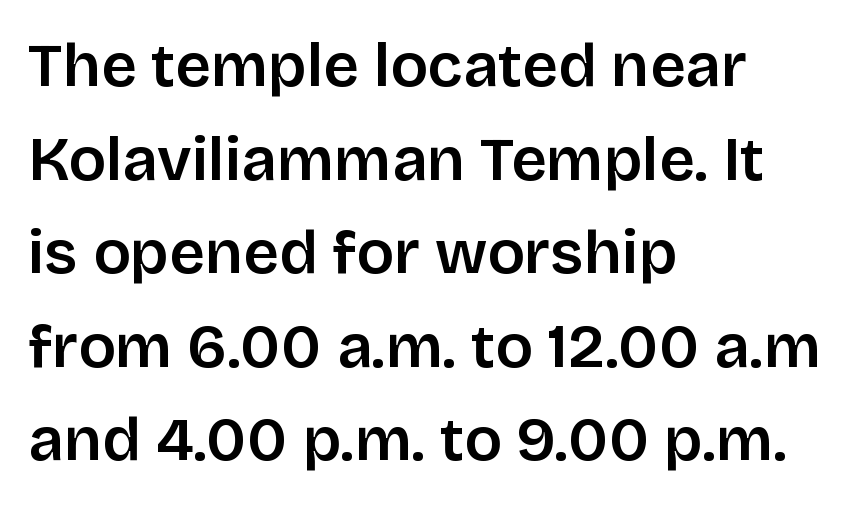
Q: Is the text bold? A: Semi-bold.
Q: Is the text italic (slanted)? A: No, it is upright.
Q: Is the typeface a serif or a sans-serif typeface? A: Sans-serif.
Q: Is the text underlined? A: No.
Q: How is the paragraph aligned? A: Left-aligned.
Q: Is the spacing between letters normal or unusually wide? A: Normal.
Q: Is the spacing between lines tight, normal or loose? A: Normal.
Q: Width (condensed, normal, or wide)? A: Normal.
Q: Stroke contrast? A: Low.
Q: x-height? A: Large.
Q: Monospaced? A: No.
